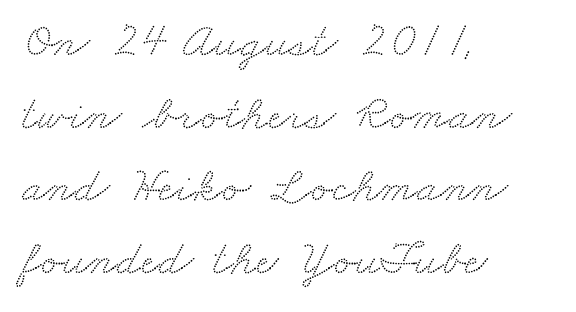
{"serif": "yes", "width": "wide", "stroke_contrast": "medium", "x_height": "small", "monospaced": "no", "underline": "no", "align": "left", "line_spacing": "normal", "line_spacing_ratio": 1.48, "letter_spacing": "normal", "letter_spacing_em": 0.0, "glyph_px": 49}
